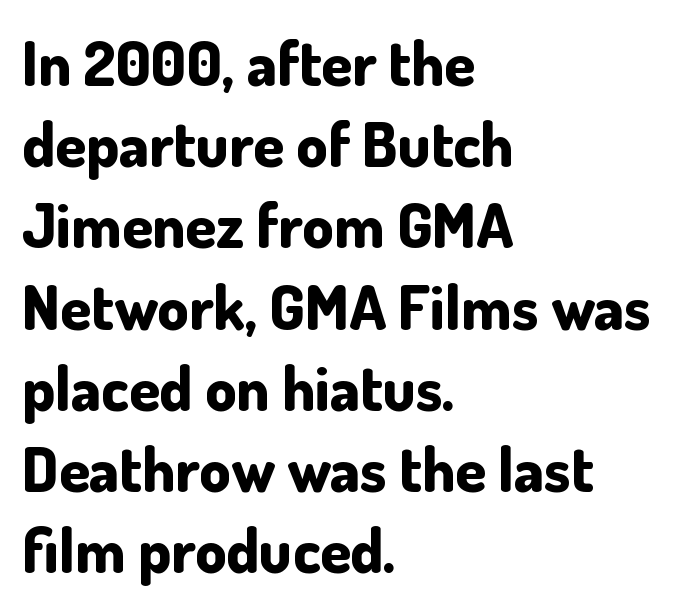
The image shows 62 px bold sans-serif type, upright; set left-aligned, normal line spacing (1.31x), normal letter spacing, not underlined; low stroke contrast and a small x-height.
